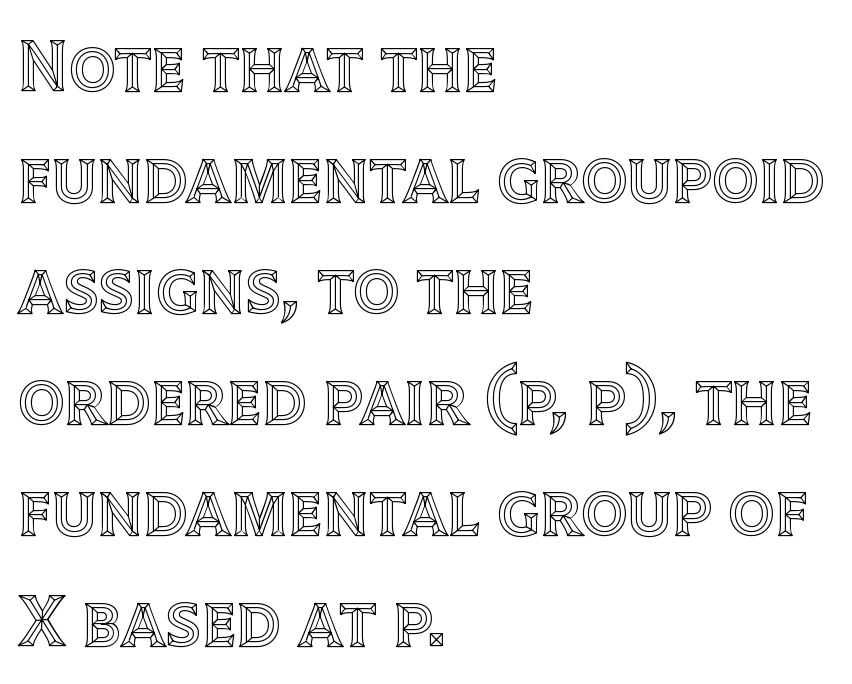
The image shows 73 px text type, upright; set left-aligned, normal line spacing (1.52x), normal letter spacing, not underlined; a large x-height.
